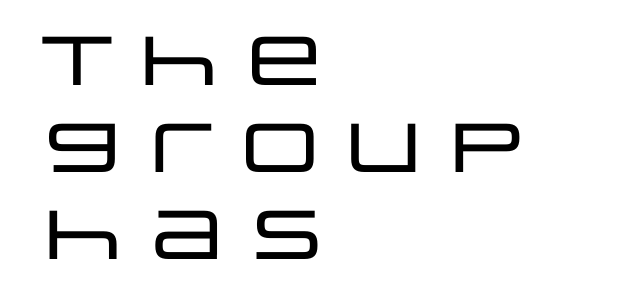
Q: Is the text italic (slanted)? A: No, it is upright.
Q: Is the typeface a serif or a sans-serif typeface? A: Sans-serif.
Q: Is the text underlined? A: No.
Q: How is the paragraph aligned? A: Left-aligned.
Q: Is the spacing between letters normal or unusually wide? A: Normal.
Q: Is the spacing between lines tight, normal or loose? A: Normal.
Q: Width (condensed, normal, or wide)? A: Wide.
Q: Stroke contrast? A: Low.
Q: x-height? A: Large.
Q: Monospaced? A: No.
